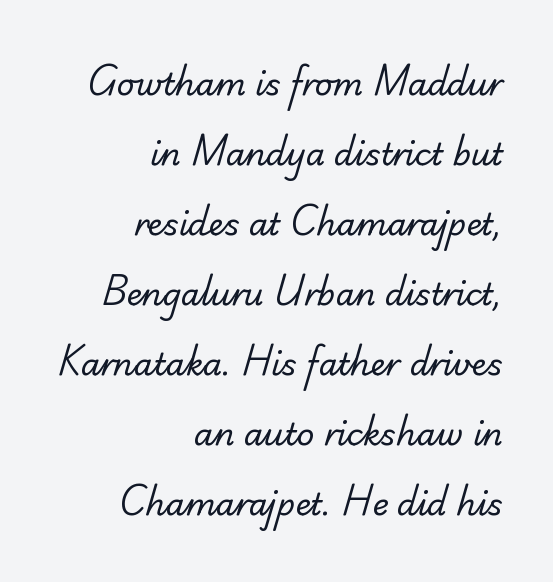
{"serif": "no", "bold": "no", "weight": "regular", "width": "normal", "stroke_contrast": "low", "x_height": "small", "monospaced": "no", "underline": "no", "align": "right", "line_spacing": "loose", "line_spacing_ratio": 2.26, "letter_spacing": "normal", "letter_spacing_em": 0.0, "glyph_px": 31}
